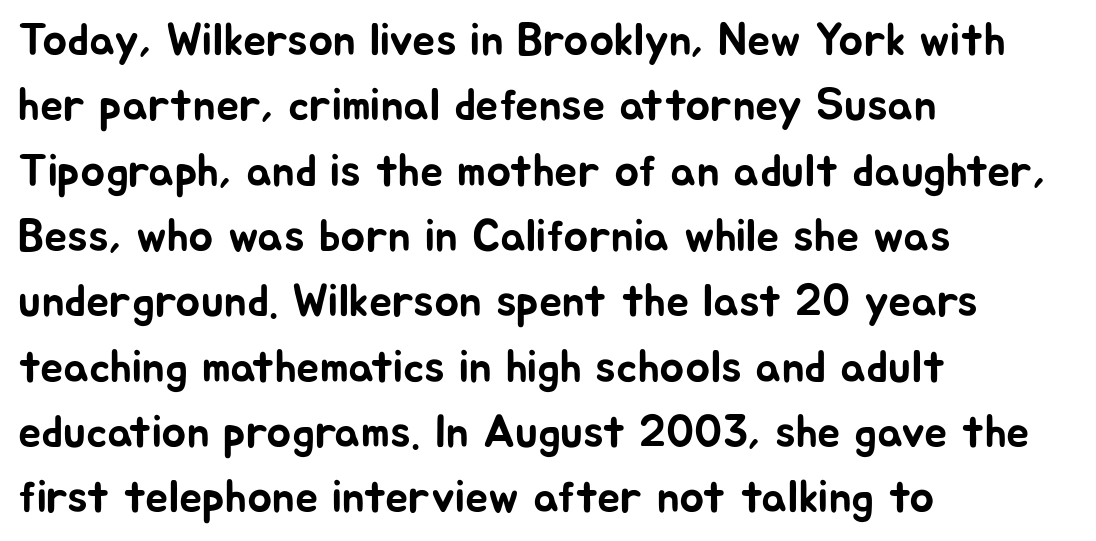
{"serif": "no", "italic": "no", "width": "normal", "stroke_contrast": "low", "x_height": "medium", "monospaced": "no", "underline": "no", "align": "left", "line_spacing": "normal", "line_spacing_ratio": 1.42, "letter_spacing": "normal", "letter_spacing_em": 0.0, "glyph_px": 46}
